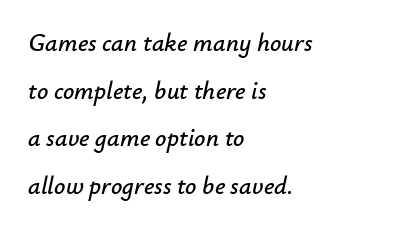
The image shows 25 px text type, italic (leaning right); set left-aligned, loose line spacing (1.91x), normal letter spacing, not underlined.
